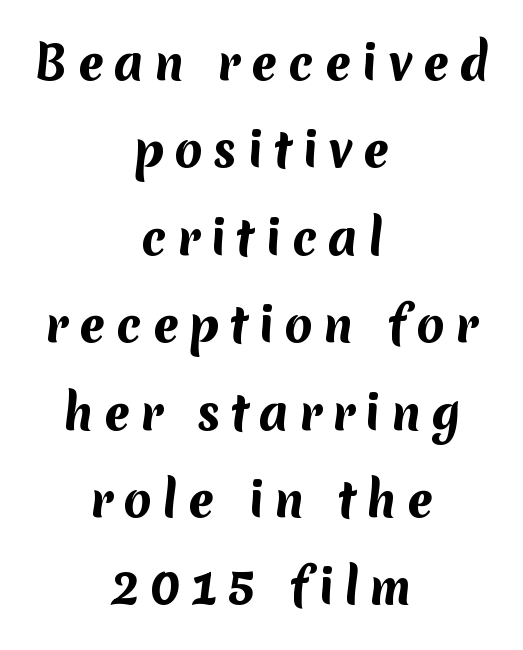
A typesetter would call this proportional, since set widths differ per character. The strip under each line holds only bare page. Substantial extra tracking has been applied to these lines. Widely set lines give the paragraph a tall, airy silhouette. Stroke thickness is high; the sample reads as a true bold. I'd call this a sans setting — the letters go barefoot.
